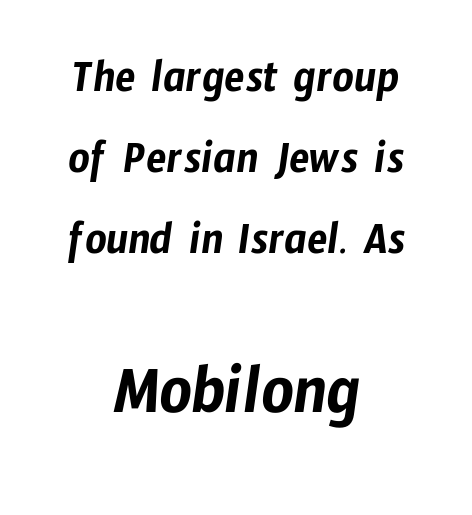
The image shows 71 px condensed sans-serif type; set centered, line spacing 1.72x, normal letter spacing, not underlined; the second (bottom) block is 1.51x larger; low stroke contrast and a medium x-height.
